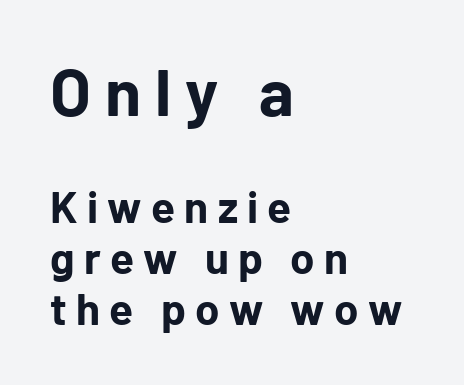
Q: Is the text bold? A: Yes.
Q: Is the text italic (slanted)? A: No, it is upright.
Q: Is the typeface a serif or a sans-serif typeface? A: Sans-serif.
Q: Is the text underlined? A: No.
Q: How is the paragraph aligned? A: Left-aligned.
Q: Is the spacing between letters normal or unusually wide? A: Unusually wide.
Q: Which block of text is set in a larger size, the first (top) or the second (bottom)? A: The first (top) one.
Q: Width (condensed, normal, or wide)? A: Normal.
Q: Stroke contrast? A: Low.
Q: x-height? A: Medium.
Q: Monospaced? A: No.
